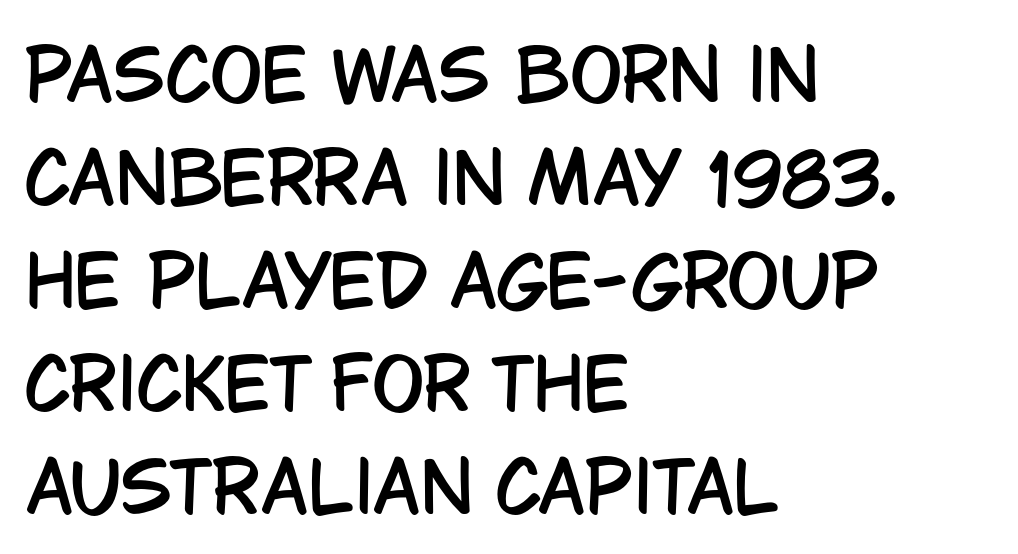
Reading down the block, your eye returns to a fixed left position each line. Unlike a traditional serif, this face leaves its strokes unadorned. Every character sits straight up, as roman type does. One glance says typical: line gaps are just what's usual.
